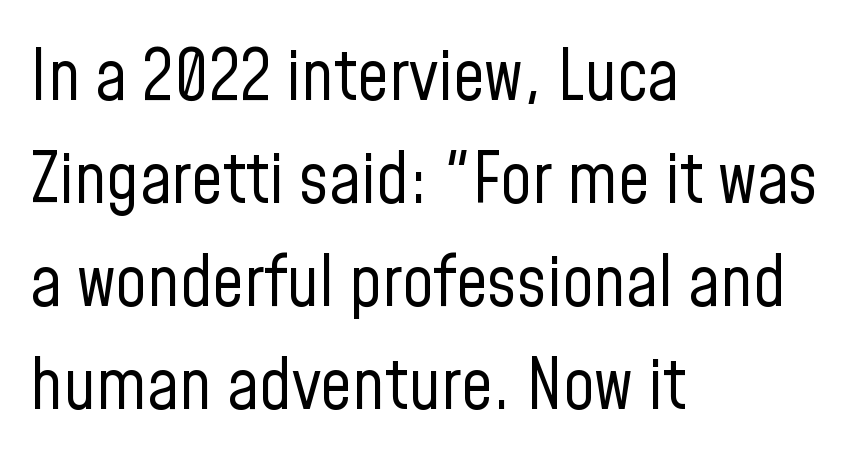
The image shows 70 px regular-weight, condensed sans-serif type, upright; set left-aligned, normal line spacing (1.47x), normal letter spacing, not underlined; low stroke contrast and a medium x-height.
